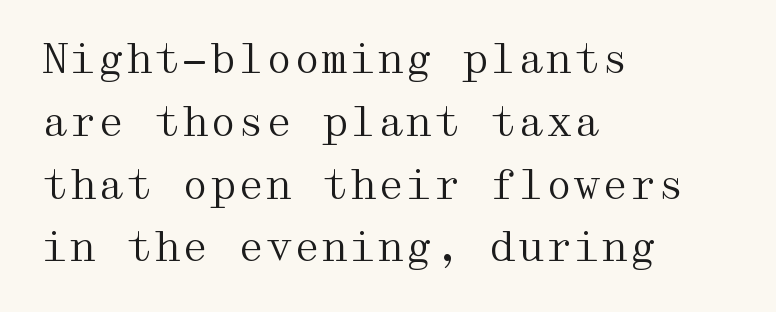
{"serif": "yes", "italic": "no", "bold": "no", "weight": "regular", "width": "wide", "stroke_contrast": "medium", "x_height": "medium", "underline": "no", "align": "left", "line_spacing": "normal", "line_spacing_ratio": 1.57, "letter_spacing": "normal", "letter_spacing_em": 0.0, "glyph_px": 40}
